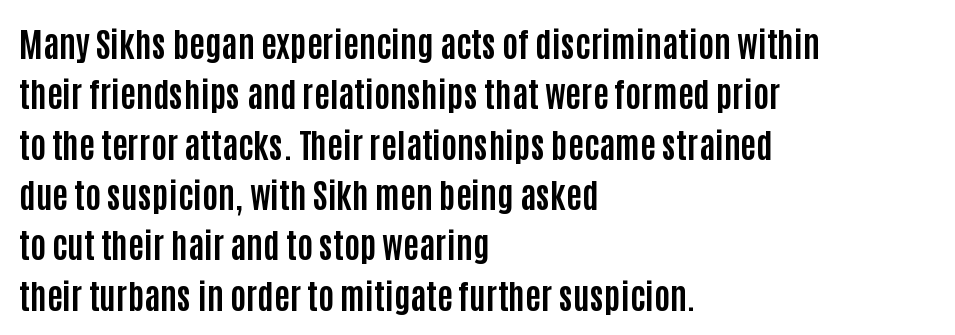
{"serif": "no", "italic": "no", "bold": "yes", "weight": "bold", "width": "condensed", "stroke_contrast": "low", "x_height": "large", "monospaced": "no", "underline": "no", "align": "left", "line_spacing": "normal", "line_spacing_ratio": 1.48, "letter_spacing": "normal", "letter_spacing_em": 0.0, "glyph_px": 34}
